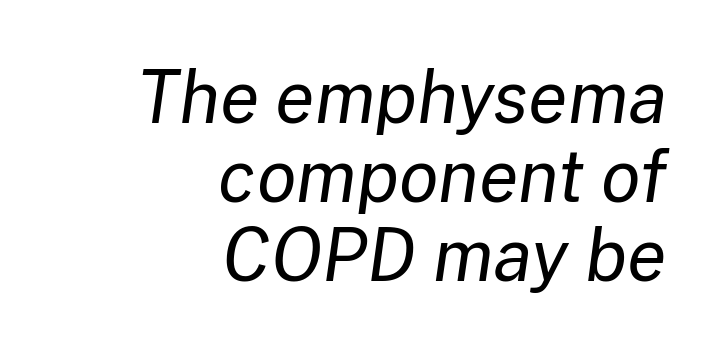
Q: Is the text bold? A: No.
Q: Is the text italic (slanted)? A: Yes, it leans right by about 8 degrees.
Q: Is the text underlined? A: No.
Q: How is the paragraph aligned? A: Right-aligned.
Q: Is the spacing between letters normal or unusually wide? A: Normal.
Q: Is the spacing between lines tight, normal or loose? A: Tight.
Q: Width (condensed, normal, or wide)? A: Normal.
Q: Stroke contrast? A: Low.
Q: x-height? A: Medium.
Q: Monospaced? A: No.
